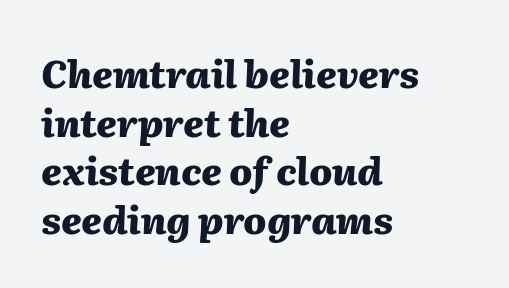
{"italic": "yes", "lean": "right", "slant_degrees": 2, "bold": "yes", "weight": "heavy", "width": "normal", "stroke_contrast": "medium", "x_height": "medium", "monospaced": "no", "underline": "no", "align": "left", "line_spacing": "normal", "line_spacing_ratio": 1.28, "letter_spacing": "normal", "letter_spacing_em": 0.0, "glyph_px": 38}
